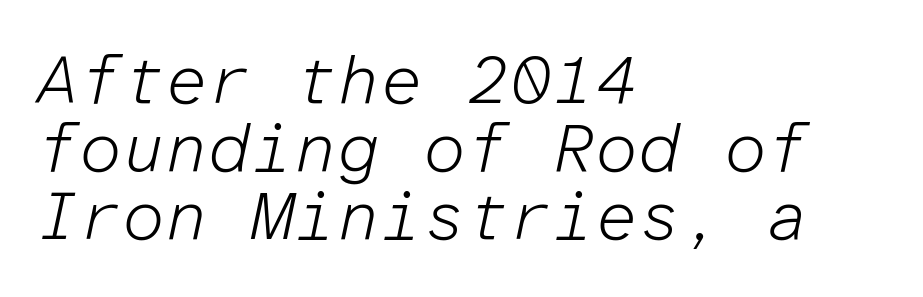
Q: Is the text bold? A: No.
Q: Is the text italic (slanted)? A: Yes, it leans right by about 12 degrees.
Q: Is the text underlined? A: No.
Q: How is the paragraph aligned? A: Left-aligned.
Q: Is the spacing between letters normal or unusually wide? A: Normal.
Q: Is the spacing between lines tight, normal or loose? A: Tight.
Q: Width (condensed, normal, or wide)? A: Normal.
Q: Stroke contrast? A: Low.
Q: x-height? A: Medium.
Q: Monospaced? A: Yes.
